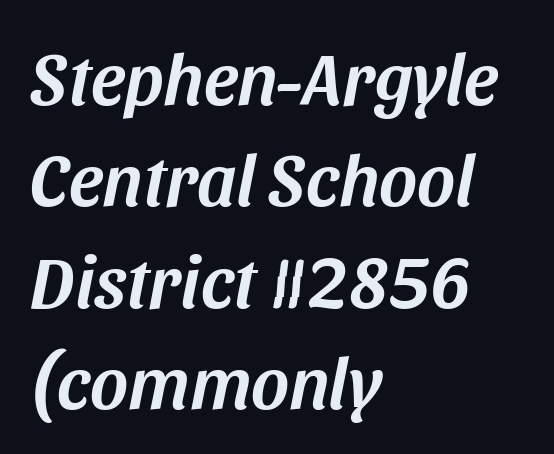
The image shows 73 px text type, italic (leaning right); set left-aligned, normal line spacing (1.39x), normal letter spacing, not underlined; medium stroke contrast and a large x-height.
